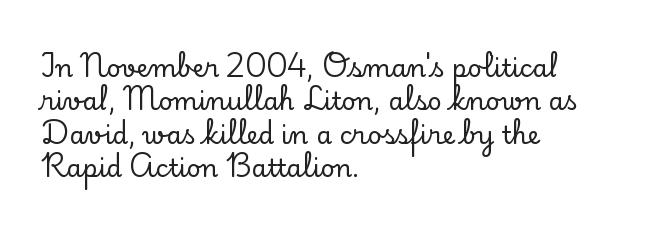
The image shows 25 px text type, upright; set left-aligned, normal line spacing (1.34x), normal letter spacing, not underlined.
